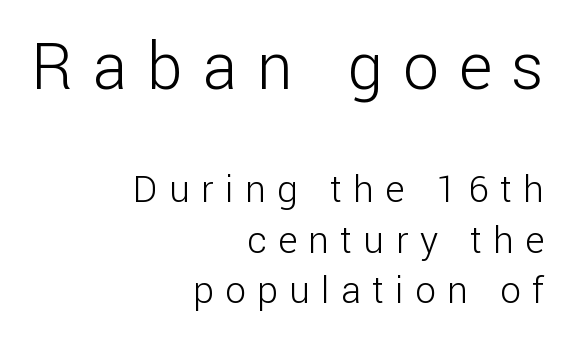
{"serif": "no", "italic": "no", "bold": "no", "weight": "light", "width": "normal", "stroke_contrast": "low", "x_height": "medium", "monospaced": "no", "underline": "no", "align": "right", "line_spacing": "normal", "line_spacing_ratio": 1.36, "letter_spacing": "wide", "letter_spacing_em": 0.31, "larger_block": "first", "size_ratio": 1.73, "glyph_px": 64}
